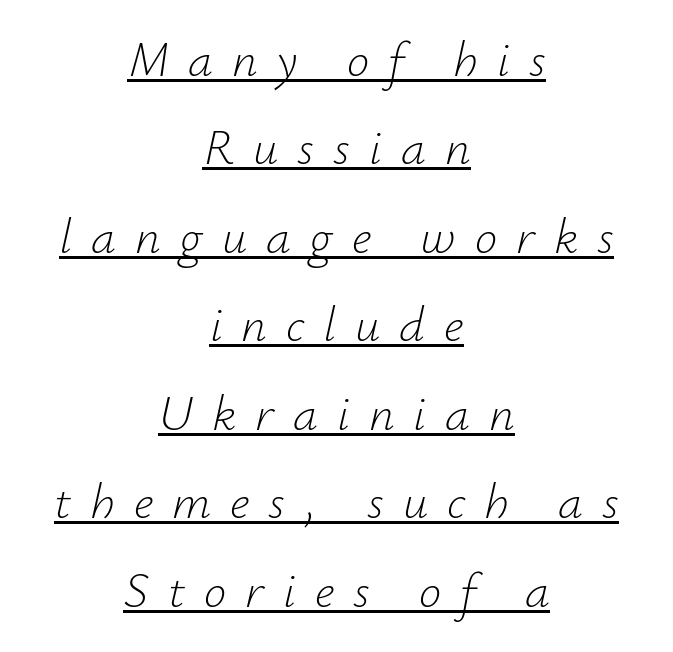
{"italic": "yes", "lean": "right", "slant_degrees": 12, "bold": "no", "weight": "light", "width": "normal", "stroke_contrast": "low", "x_height": "small", "monospaced": "no", "underline": "yes", "align": "center", "line_spacing_ratio": 1.77, "letter_spacing": "wide", "letter_spacing_em": 0.38, "glyph_px": 50}
